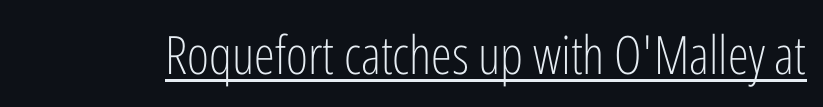
Does the lettering tilt? It doesn't — this is upright. The rendering shows plain stroke endings on the letterforms — a sans-serif design. Each letter keeps its own natural width here, so spacing adapts to shape. The weight would be labelled regular, book, light, or lighter still. The passage shown has conventional tracking throughout.
